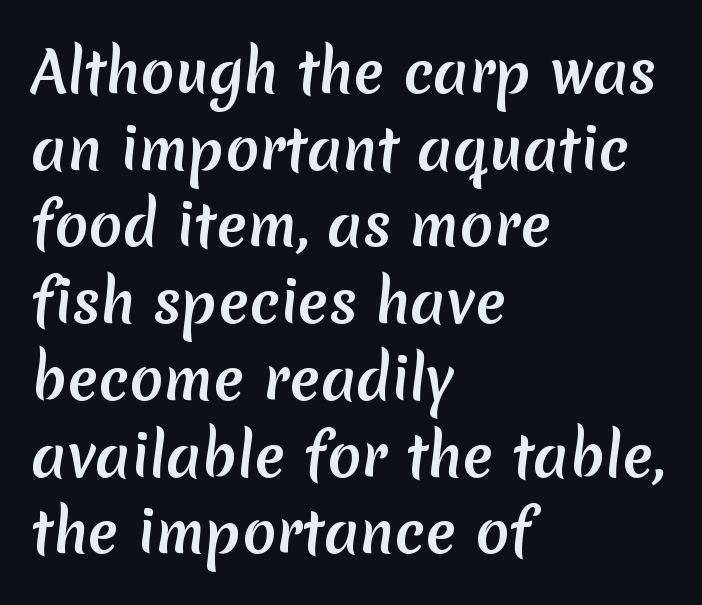
The image shows 56 px sans-serif type; set left-aligned, normal line spacing (1.37x), normal letter spacing, not underlined; medium stroke contrast and a medium x-height.
